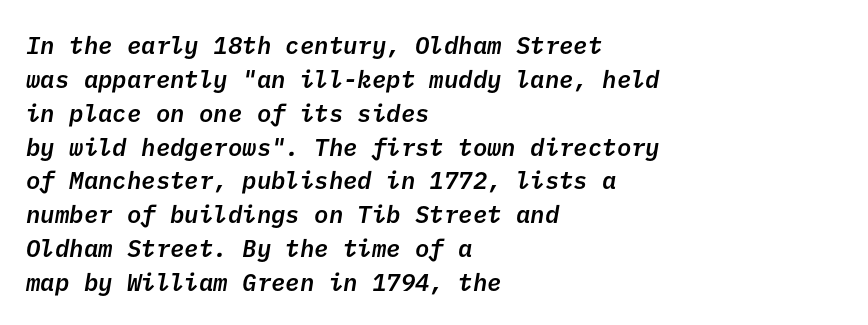
The image shows 24 px text type; set left-aligned, normal line spacing (1.41x), normal letter spacing, not underlined.
